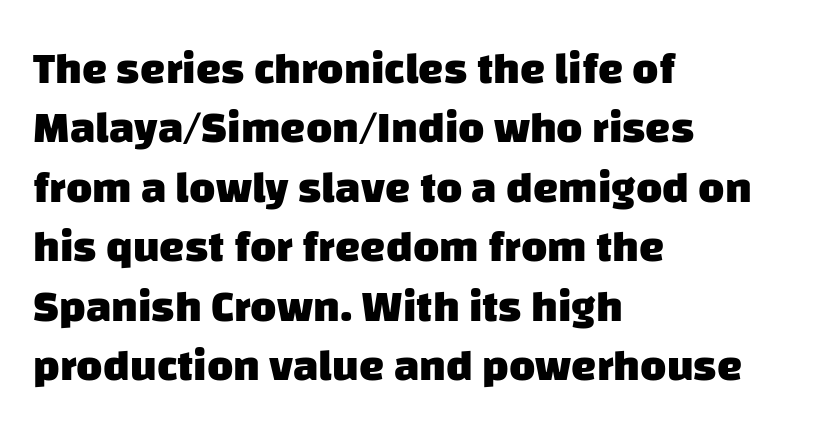
Q: Is the text bold? A: Yes.
Q: Is the typeface a serif or a sans-serif typeface? A: Sans-serif.
Q: Is the text underlined? A: No.
Q: How is the paragraph aligned? A: Left-aligned.
Q: Is the spacing between letters normal or unusually wide? A: Normal.
Q: Is the spacing between lines tight, normal or loose? A: Normal.
Q: Width (condensed, normal, or wide)? A: Normal.
Q: Stroke contrast? A: Low.
Q: x-height? A: Large.
Q: Monospaced? A: No.
